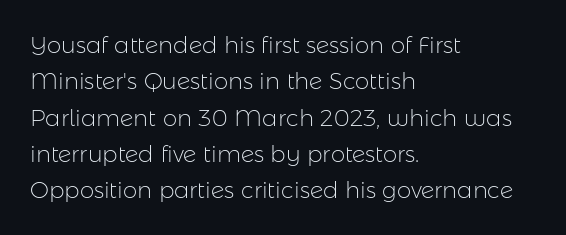
{"italic": "no", "bold": "no", "underline": "no", "align": "left", "line_spacing": "normal", "line_spacing_ratio": 1.58, "letter_spacing": "normal", "letter_spacing_em": 0.0, "glyph_px": 23}
